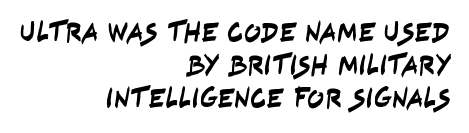
{"serif": "no", "width": "condensed", "stroke_contrast": "low", "x_height": "large", "monospaced": "no", "underline": "no", "align": "right", "line_spacing_ratio": 1.17, "letter_spacing": "normal", "letter_spacing_em": 0.0, "glyph_px": 28}
